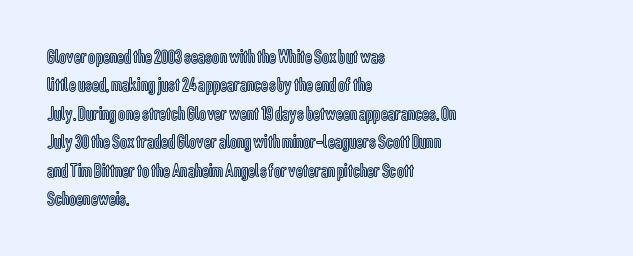
Reading down the block, your eye returns to a fixed left position each line. What stands out about the letter spacing? Nothing — it is the standard amount. The specimen reads as upright at a glance. The designer left line spacing at the default.
